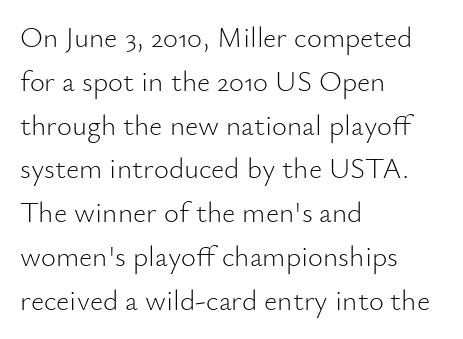
The image shows 29 px light sans-serif type, upright; set left-aligned, normal line spacing (1.51x), normal letter spacing, not underlined; low stroke contrast and a small x-height.
